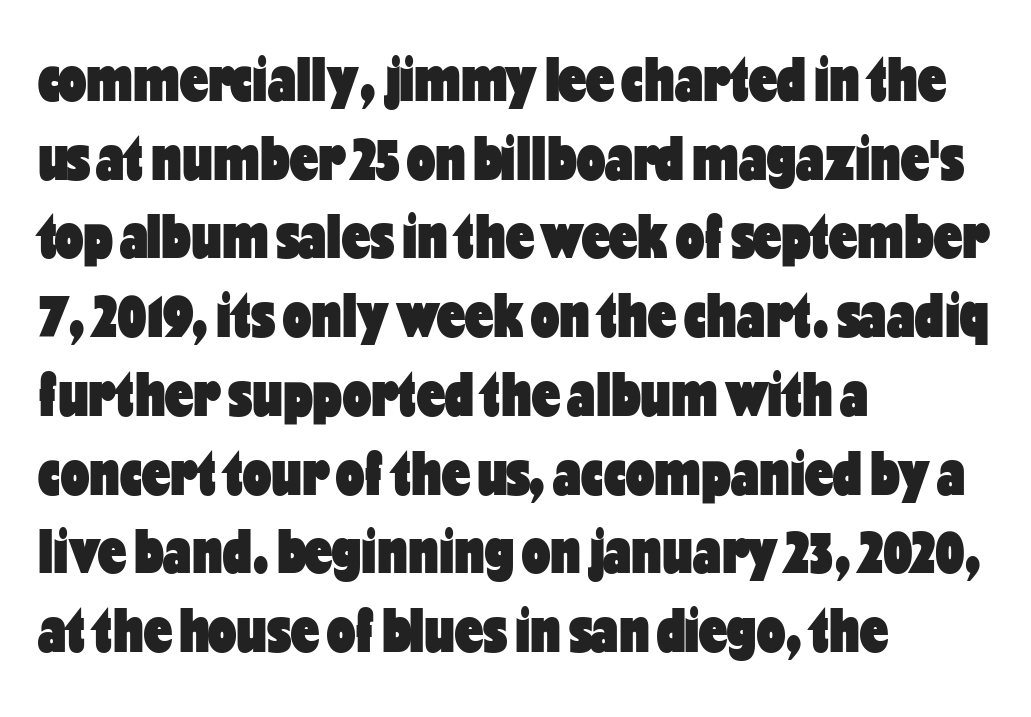
In terms of letterspacing, this is plain default setting. This sample has the flowing, uneven cadence of proportional lettering. In CSS terms this would be text-align: left. Every character sits straight up, as roman type does. Type style note: lacks serifs. Regular leading.
